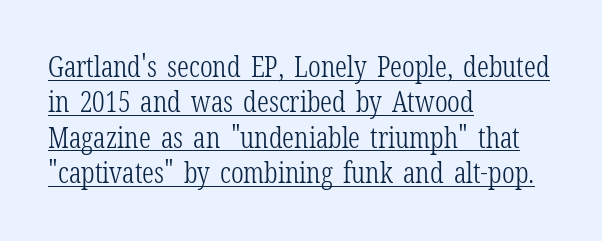
{"serif": "yes", "italic": "no", "bold": "no", "weight": "light", "width": "condensed", "stroke_contrast": "low", "x_height": "medium", "monospaced": "no", "underline": "yes", "align": "left", "line_spacing_ratio": 1.22, "letter_spacing": "normal", "letter_spacing_em": 0.0, "glyph_px": 29}
